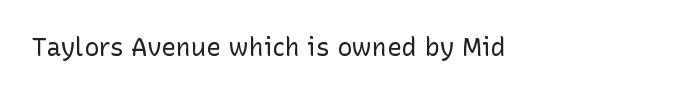
The image shows 25 px text type, upright; set normal letter spacing, not underlined.
